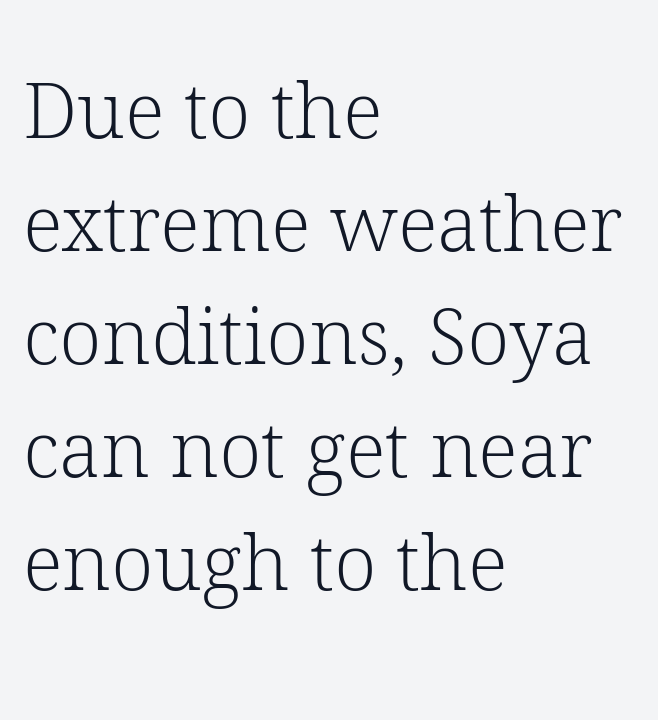
One glance says typical: line gaps are just what's usual. Glance below the letters and you will spot only blank space. The rendering anchors every line to the left-hand side. You could not count columns in this text — the font is proportionally spaced. The type is set solid horizontally, with unmodified tracking. Posture: upright roman.
